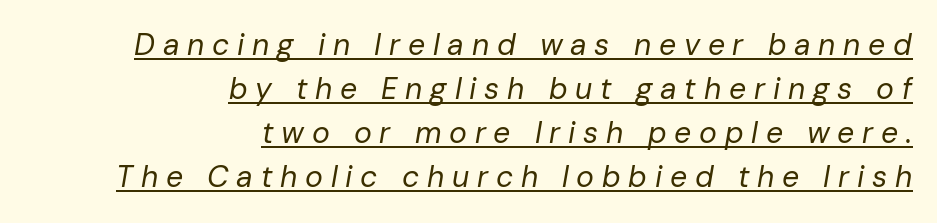
Normally led — the rows are evenly, conventionally spaced. Is this a fixed-width face? No — the glyphs have proportional, varying widths. Reading down the block, your eye finds every line finishing at a fixed right position. The words here are underlined.
